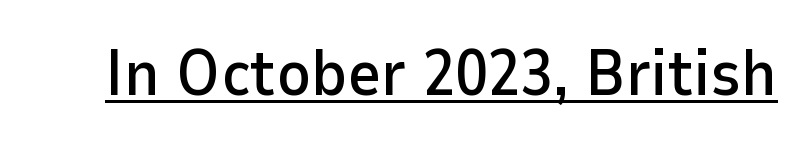
The letters advance in unequal steps, a hallmark of proportional type. The line texture is even and compact thanks to regular tracking. The glyphs are accompanied by a horizontal stroke just below them. The type sits square on the baseline with zero lean.
